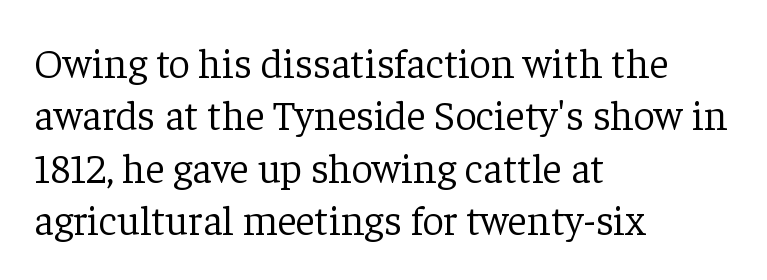
{"serif": "yes", "italic": "no", "bold": "no", "weight": "light", "width": "normal", "stroke_contrast": "low", "x_height": "medium", "monospaced": "no", "underline": "no", "align": "left", "line_spacing": "normal", "line_spacing_ratio": 1.25, "letter_spacing": "normal", "letter_spacing_em": 0.0, "glyph_px": 42}
